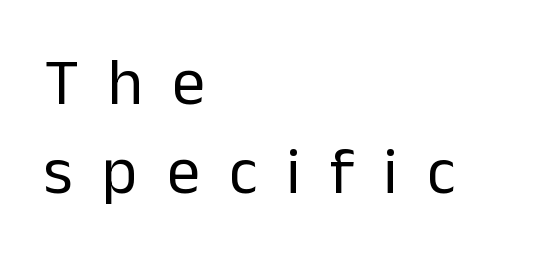
The image shows 66 px regular-weight sans-serif type, upright; set left-aligned, normal line spacing (1.35x), unusually wide letter spacing (+0.44 em), not underlined; low stroke contrast and a medium x-height.
